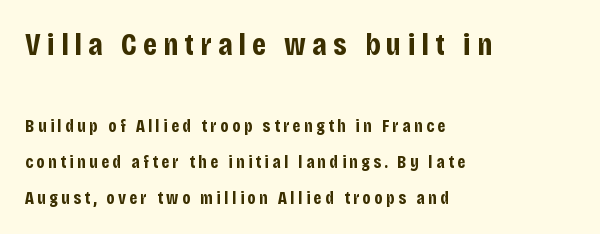
{"serif": "no", "italic": "no", "bold": "yes", "weight": "bold", "width": "condensed", "stroke_contrast": "low", "x_height": "large", "monospaced": "no", "underline": "no", "align": "left", "line_spacing": "loose", "line_spacing_ratio": 2.0, "larger_block": "first", "size_ratio": 1.78, "glyph_px": 32}
